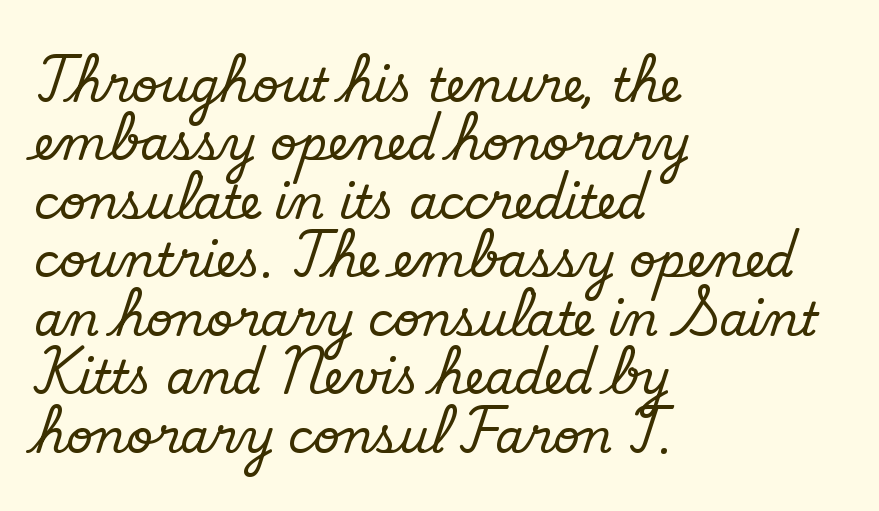
{"serif": "no", "bold": "no", "weight": "regular", "width": "normal", "stroke_contrast": "low", "x_height": "small", "monospaced": "no", "underline": "no", "align": "left", "line_spacing": "normal", "line_spacing_ratio": 1.27, "letter_spacing": "normal", "letter_spacing_em": 0.0, "glyph_px": 46}
